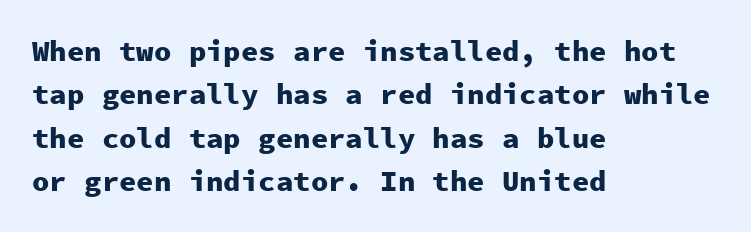
Q: Is the text bold? A: Yes.
Q: Is the text italic (slanted)? A: No, it is upright.
Q: Is the typeface a serif or a sans-serif typeface? A: Sans-serif.
Q: Is the text underlined? A: No.
Q: How is the paragraph aligned? A: Left-aligned.
Q: Is the spacing between letters normal or unusually wide? A: Normal.
Q: Is the spacing between lines tight, normal or loose? A: Normal.
Q: Width (condensed, normal, or wide)? A: Normal.
Q: Stroke contrast? A: Low.
Q: x-height? A: Medium.
Q: Monospaced? A: Yes.
